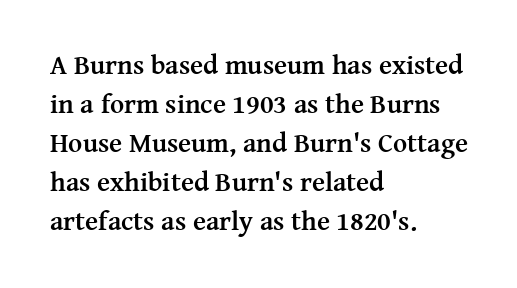
Line starts are locked; line ends wander. On the weight axis this lands at bold, roughly 700. Italic: no, the glyphs are upright roman. Glance below the letters and you will spot only blank space.
